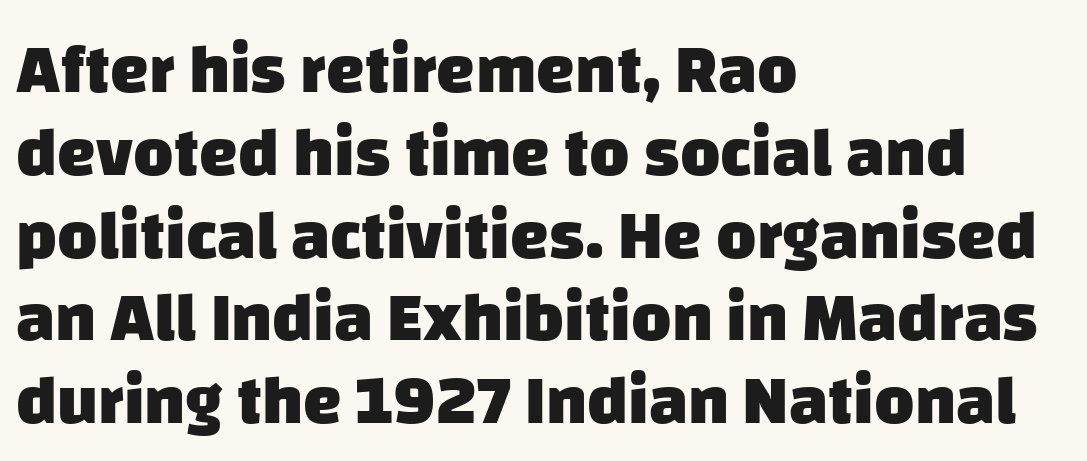
The type is set solid horizontally, with unmodified tracking. A bare baseline throughout the passage. Varying glyph widths throughout — classic text-font behaviour. I'd call this a sans setting — the letters go barefoot. The passage is arranged the way most books set body copy — flush left. Strong, thick strokes mark this as bold type.
